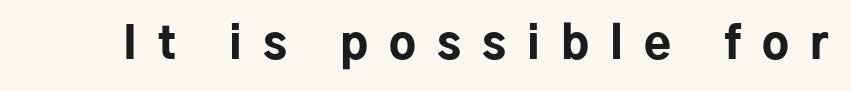
{"serif": "no", "italic": "no", "bold": "yes", "weight": "bold", "width": "normal", "stroke_contrast": "low", "x_height": "medium", "monospaced": "no", "underline": "no", "letter_spacing": "wide", "letter_spacing_em": 0.48, "glyph_px": 44}
